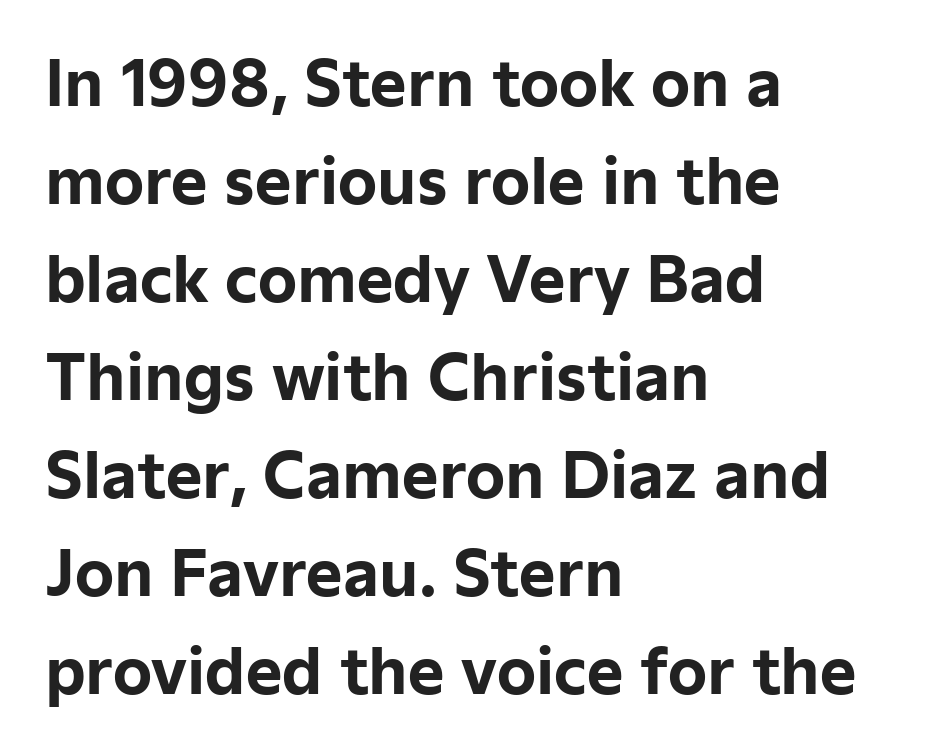
The image shows 62 px bold sans-serif type, upright; set left-aligned, normal line spacing (1.58x), normal letter spacing, not underlined; low stroke contrast and a medium x-height.
